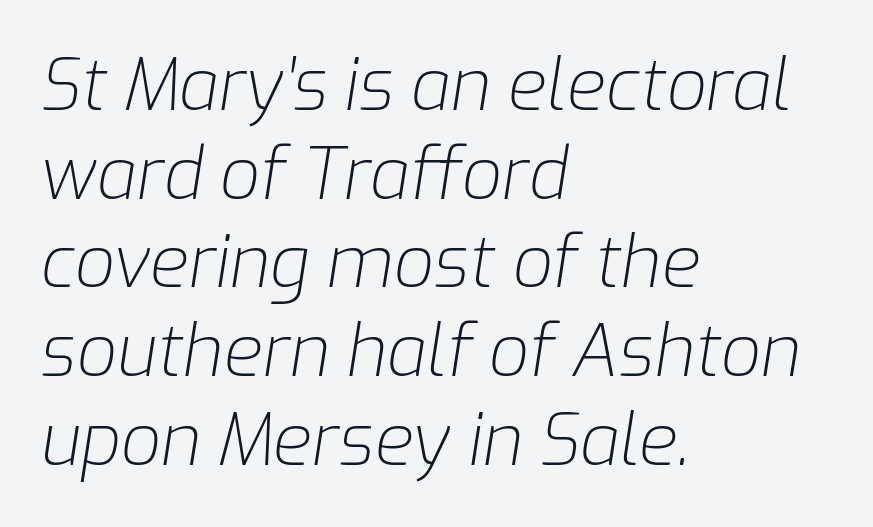
{"italic": "yes", "lean": "right", "slant_degrees": 9, "bold": "no", "weight": "light", "width": "normal", "stroke_contrast": "low", "x_height": "medium", "monospaced": "no", "underline": "no", "align": "left", "line_spacing": "normal", "line_spacing_ratio": 1.25, "letter_spacing": "normal", "letter_spacing_em": 0.0, "glyph_px": 71}
